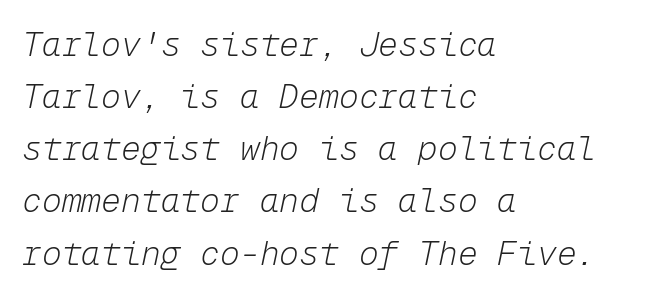
Q: Is the text bold? A: No.
Q: Is the text italic (slanted)? A: Yes, it leans right by about 12 degrees.
Q: Is the text underlined? A: No.
Q: How is the paragraph aligned? A: Left-aligned.
Q: Is the spacing between letters normal or unusually wide? A: Normal.
Q: Is the spacing between lines tight, normal or loose? A: Normal.
Q: Width (condensed, normal, or wide)? A: Normal.
Q: Stroke contrast? A: Low.
Q: x-height? A: Medium.
Q: Monospaced? A: Yes.
